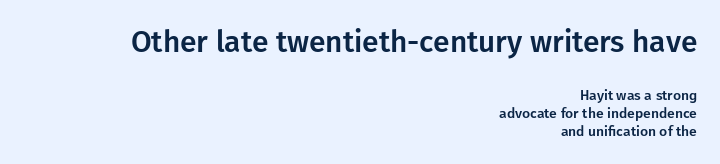
The image shows 30 px sans-serif type, upright; set right-aligned, normal line spacing (1.3x), normal letter spacing, not underlined; the first (top) block is 2.14x larger; low stroke contrast and a medium x-height.
